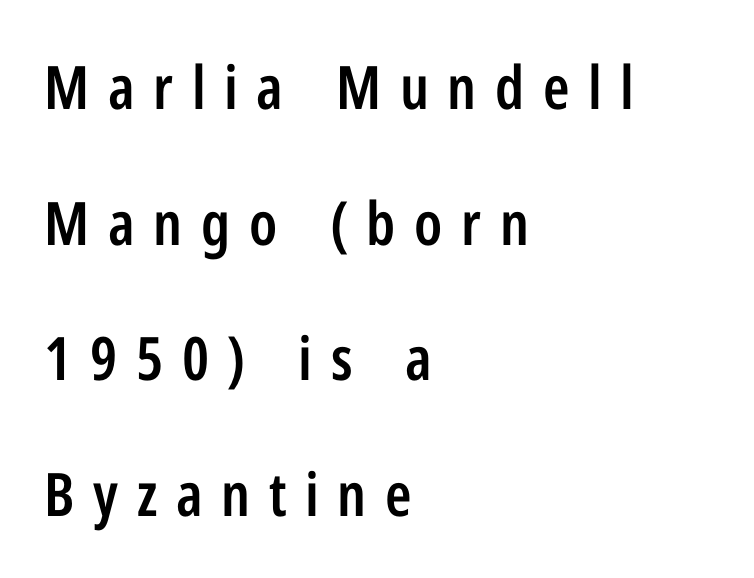
You could only call the tracking loose — the letters float apart. Think of a printed novel: that variable character pitch is what you see here. Nothing sits at the stroke ends, so this counts as sans-serif. Whoever set this chose breathing room over compactness in the vertical rhythm. Compared with a centered layout, this one pins lines to the left instead. The string is rendered with underlining switched off.
